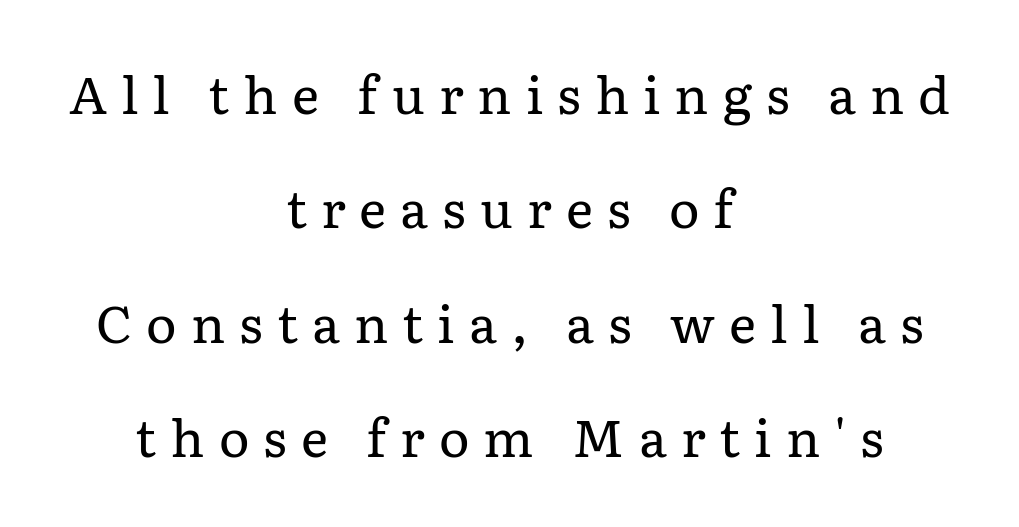
Q: Is the text bold? A: No.
Q: Is the text italic (slanted)? A: No, it is upright.
Q: Is the typeface a serif or a sans-serif typeface? A: Serif.
Q: Is the text underlined? A: No.
Q: How is the paragraph aligned? A: Centered.
Q: Is the spacing between letters normal or unusually wide? A: Unusually wide.
Q: Is the spacing between lines tight, normal or loose? A: Loose.
Q: Width (condensed, normal, or wide)? A: Normal.
Q: Stroke contrast? A: Low.
Q: x-height? A: Medium.
Q: Monospaced? A: No.
